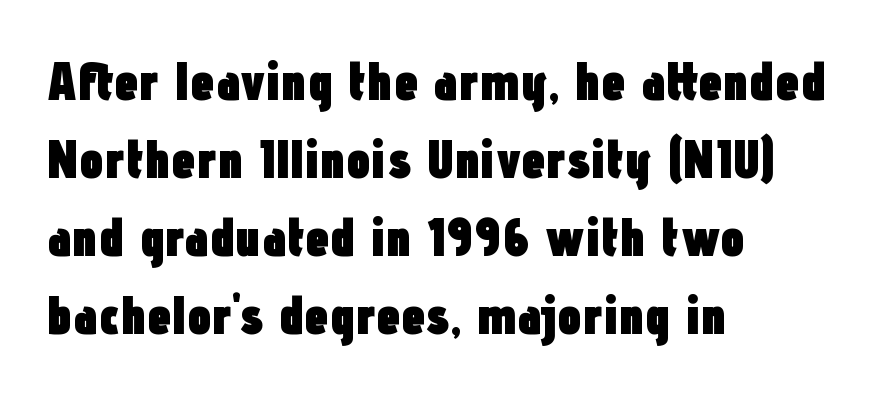
The image shows 55 px heavy, condensed sans-serif type, upright; set left-aligned, normal line spacing (1.42x), normal letter spacing, not underlined; low stroke contrast and a medium x-height.
